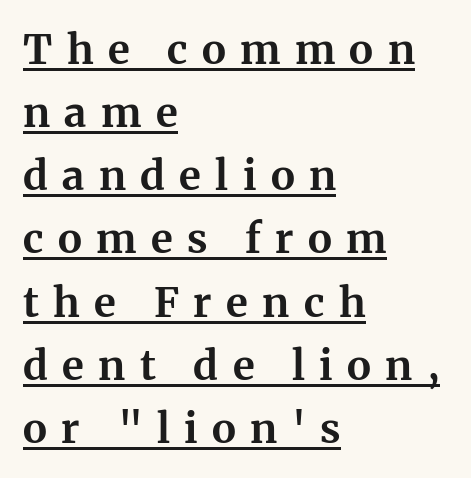
Q: Is the text bold? A: Yes.
Q: Is the text italic (slanted)? A: No, it is upright.
Q: Is the typeface a serif or a sans-serif typeface? A: Serif.
Q: Is the text underlined? A: Yes.
Q: How is the paragraph aligned? A: Left-aligned.
Q: Is the spacing between letters normal or unusually wide? A: Unusually wide.
Q: Is the spacing between lines tight, normal or loose? A: Normal.
Q: Width (condensed, normal, or wide)? A: Normal.
Q: Stroke contrast? A: Medium.
Q: x-height? A: Medium.
Q: Monospaced? A: No.
